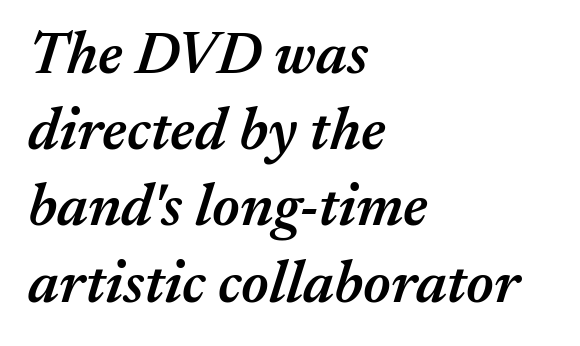
{"italic": "yes", "lean": "right", "slant_degrees": 17, "bold": "semi", "weight": "semibold", "width": "normal", "stroke_contrast": "medium", "x_height": "medium", "monospaced": "no", "underline": "no", "align": "left", "line_spacing": "normal", "line_spacing_ratio": 1.27, "letter_spacing": "normal", "letter_spacing_em": 0.0, "glyph_px": 60}
